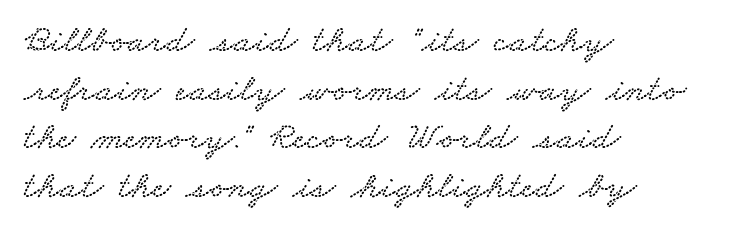
Varying glyph widths throughout — classic text-font behaviour. The lines are quadded left. The line-height multiplier appears to be the usual default. Words float on clear page, feet unadorned.
